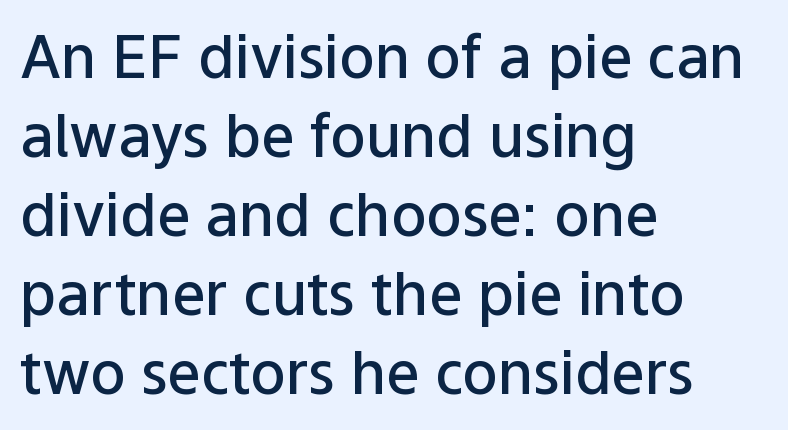
{"serif": "no", "italic": "no", "bold": "semi", "weight": "semibold", "width": "normal", "stroke_contrast": "low", "x_height": "medium", "monospaced": "no", "underline": "no", "align": "left", "line_spacing": "normal", "line_spacing_ratio": 1.34, "letter_spacing": "normal", "letter_spacing_em": 0.0, "glyph_px": 59}
